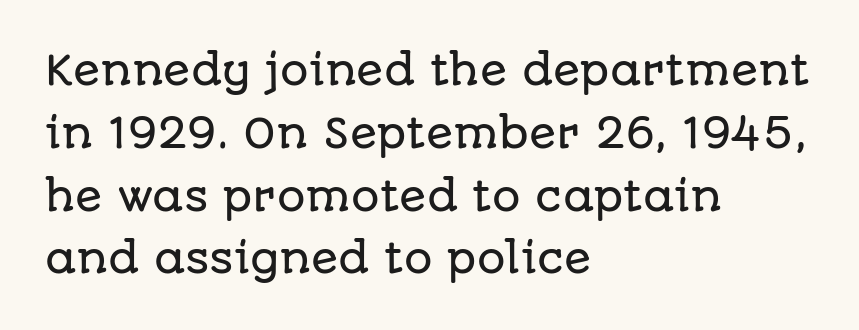
Q: Is the text italic (slanted)? A: No, it is upright.
Q: Is the typeface a serif or a sans-serif typeface? A: Sans-serif.
Q: Is the text underlined? A: No.
Q: How is the paragraph aligned? A: Left-aligned.
Q: Is the spacing between letters normal or unusually wide? A: Normal.
Q: Is the spacing between lines tight, normal or loose? A: Normal.
Q: Width (condensed, normal, or wide)? A: Normal.
Q: Stroke contrast? A: Low.
Q: x-height? A: Large.
Q: Monospaced? A: No.
